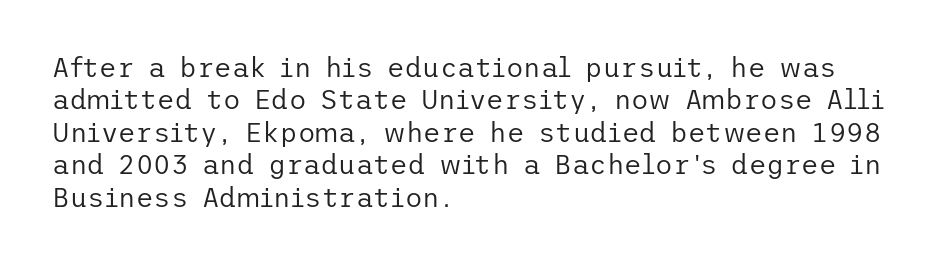
The image shows 27 px text type, upright; set left-aligned, line spacing 1.2x, normal letter spacing, not underlined.
